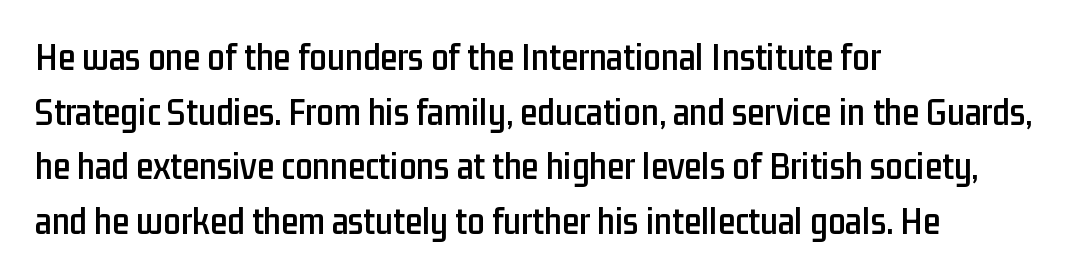
The image shows 39 px condensed sans-serif type, upright; set left-aligned, normal line spacing (1.4x), normal letter spacing, not underlined; low stroke contrast and a medium x-height.
